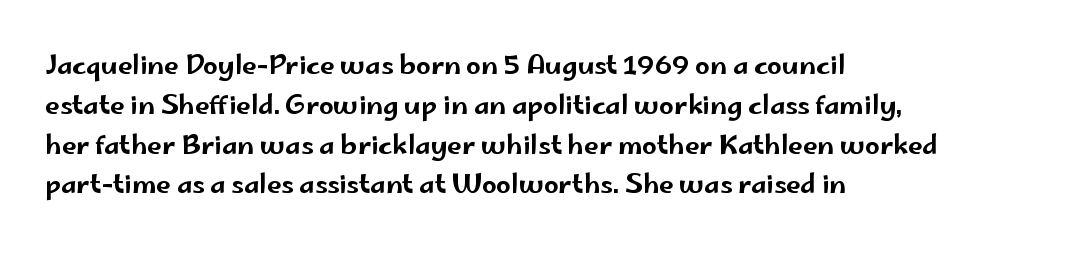
How would I describe the line gaps? Plain and ordinary. Does extra space separate the letters? No, they use regular spacing. These lines stack with their left ends in a neat column. Underlining? Definitely not there. Quick note: not italic, upright.
